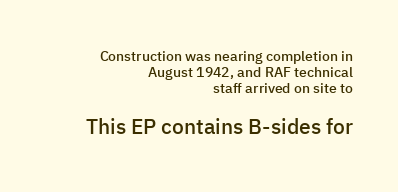
The image shows 21 px text type, upright; set right-aligned, tight line spacing (1.15x), normal letter spacing, not underlined; the second (bottom) block is 1.5x larger.
